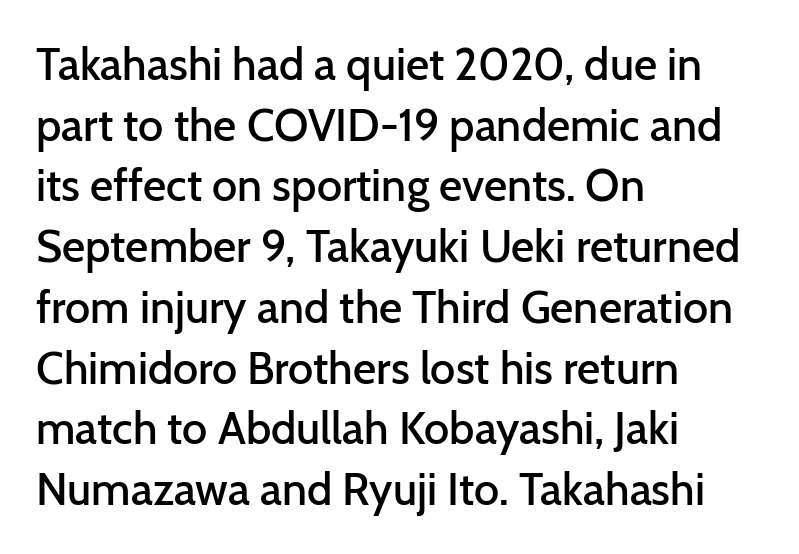
{"serif": "no", "italic": "no", "bold": "semi", "weight": "semibold", "width": "normal", "stroke_contrast": "low", "x_height": "medium", "monospaced": "no", "underline": "no", "align": "left", "line_spacing": "normal", "line_spacing_ratio": 1.35, "letter_spacing": "normal", "letter_spacing_em": 0.0, "glyph_px": 45}
